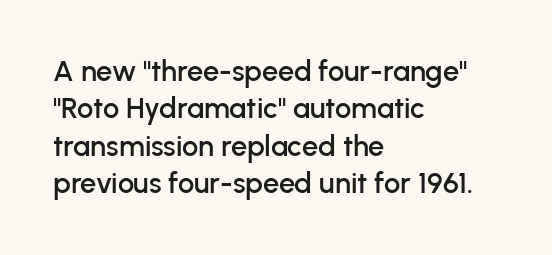
{"serif": "no", "italic": "no", "width": "normal", "stroke_contrast": "low", "x_height": "medium", "monospaced": "no", "underline": "no", "align": "left", "line_spacing": "normal", "line_spacing_ratio": 1.29, "letter_spacing": "normal", "letter_spacing_em": 0.0, "glyph_px": 29}
